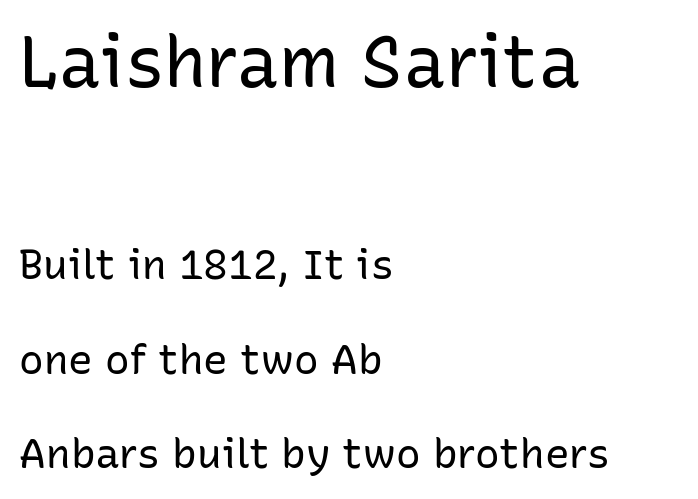
{"serif": "no", "italic": "no", "bold": "no", "weight": "regular", "width": "normal", "stroke_contrast": "low", "x_height": "medium", "monospaced": "no", "underline": "no", "align": "left", "line_spacing": "loose", "line_spacing_ratio": 2.31, "letter_spacing": "normal", "letter_spacing_em": 0.0, "larger_block": "first", "size_ratio": 1.73, "glyph_px": 71}
